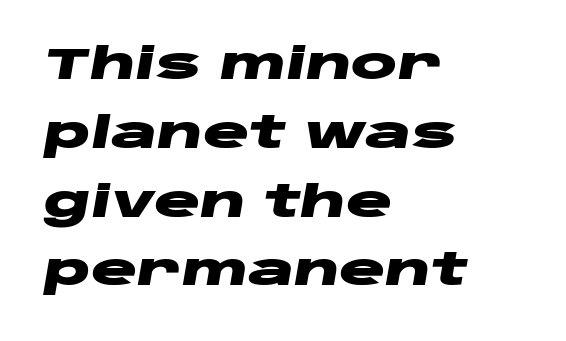
Q: Is the text bold? A: Yes.
Q: Is the text italic (slanted)? A: Yes, it leans right by about 10 degrees.
Q: Is the text underlined? A: No.
Q: How is the paragraph aligned? A: Left-aligned.
Q: Is the spacing between letters normal or unusually wide? A: Normal.
Q: Is the spacing between lines tight, normal or loose? A: Normal.
Q: Width (condensed, normal, or wide)? A: Wide.
Q: Stroke contrast? A: Low.
Q: x-height? A: Large.
Q: Monospaced? A: No.
